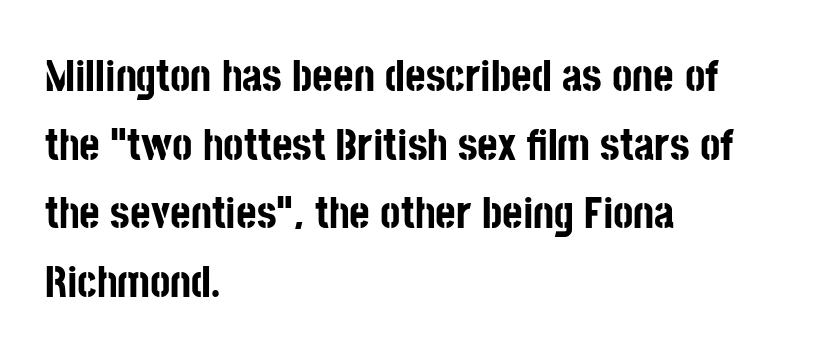
The font's upright variant was chosen for this text. Underlining? Definitely not there. Vertical spacing — default. Each line starts at the same left margin while the right side varies. Compared with an ordinary text face, these strokes are far heavier — a full bold.
